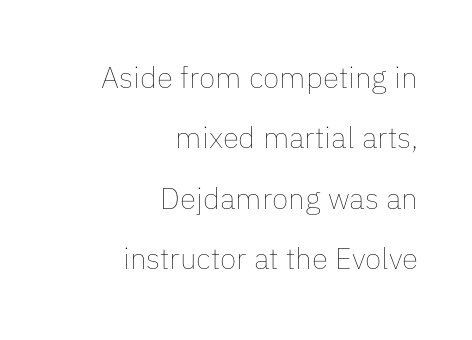
Weight: not bold — regular or lighter. Vertically, the passage feels expansive, rows floating well apart. The letters advance in unequal steps, a hallmark of proportional type. Quick note: not italic, upright. The line texture is even and compact thanks to regular tracking.
